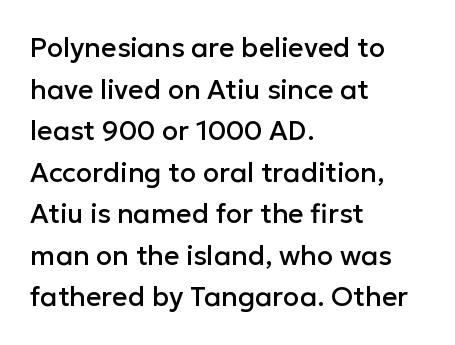
Q: Is the text italic (slanted)? A: No, it is upright.
Q: Is the text underlined? A: No.
Q: How is the paragraph aligned? A: Left-aligned.
Q: Is the spacing between letters normal or unusually wide? A: Normal.
Q: Is the spacing between lines tight, normal or loose? A: Normal.
